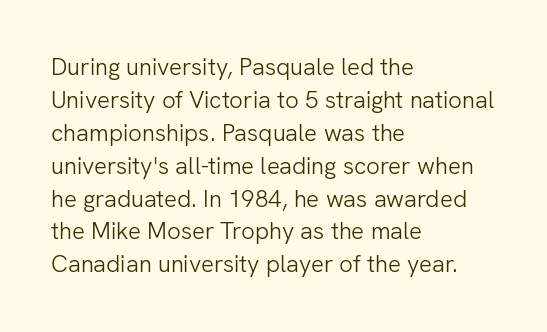
These lines stack with their left ends in a neat column. Letters rest on an invisible, unmarked baseline. The lines sit at an ordinary, default distance from one another. The type sits square on the baseline with zero lean. No letter is thick-stroked: the sample isn't bold. Default kerning and tracking; the words read as compact shapes.
